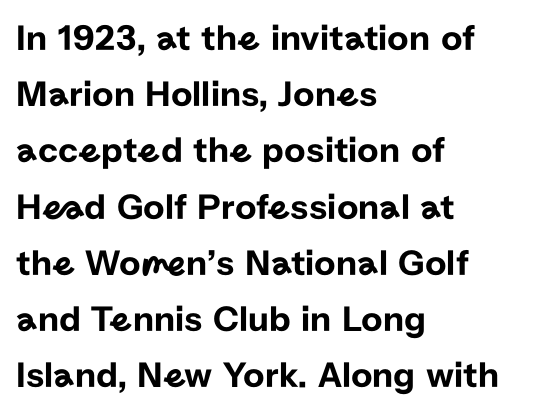
The image shows 37 px sans-serif type, upright; set left-aligned, normal line spacing (1.52x), normal letter spacing, not underlined; low stroke contrast and a medium x-height.
